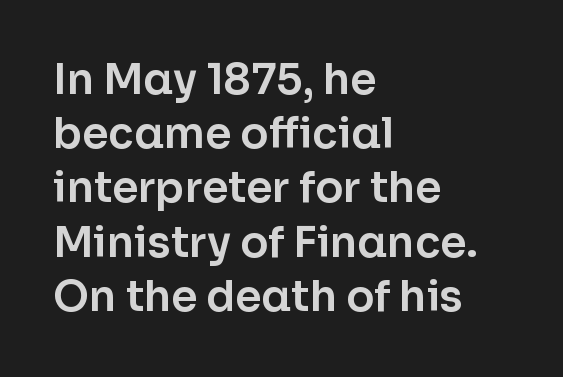
The image shows 42 px sans-serif type, upright; set left-aligned, normal line spacing (1.29x), normal letter spacing, not underlined; low stroke contrast and a medium x-height.
